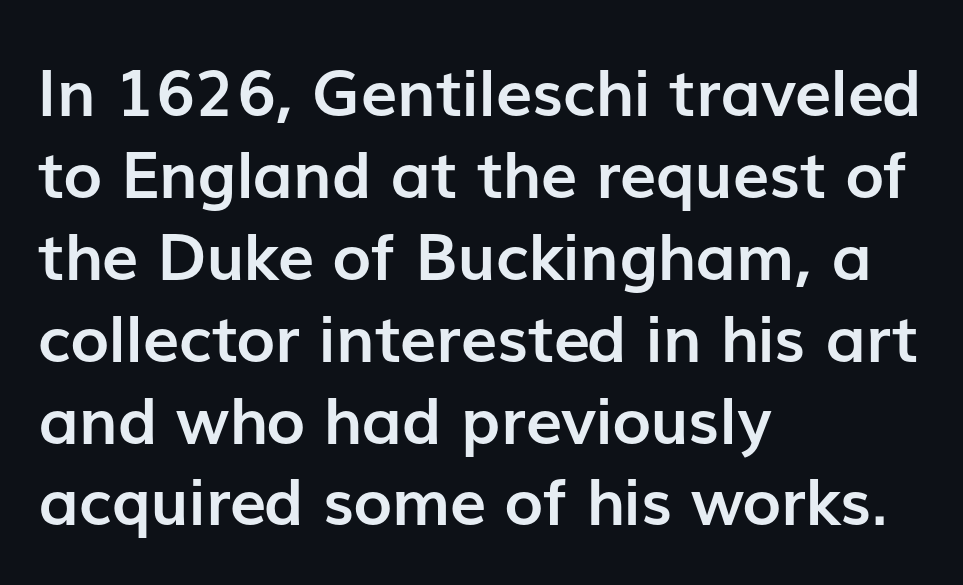
The passage shown is not underscored anywhere. Typographically, this falls in the sans-serif category. Normally led — the rows are evenly, conventionally spaced. Bold? Absolutely — the strokes are thick and heavy.
